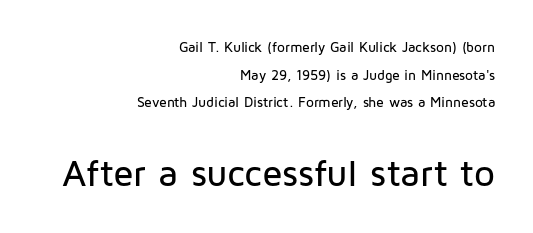
The axis of the letterforms is exactly vertical. The designer dialed line spacing up above the default. What stands out about the letter spacing? Nothing — it is the standard amount. Block two is the big one; block one sits smaller above it. Each letter's strokes conclude bluntly, with no projecting serifs. The glyphs are unaccompanied by any horizontal stroke below them.
